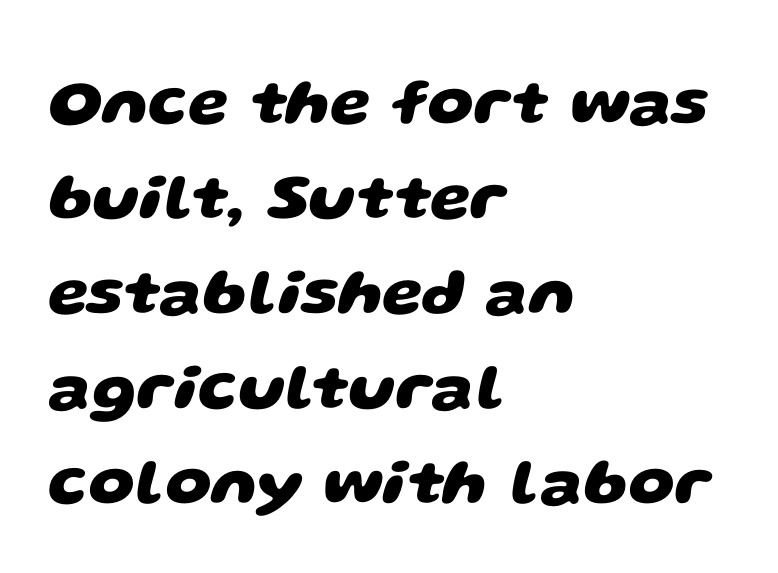
Q: Is the text bold? A: Yes.
Q: Is the typeface a serif or a sans-serif typeface? A: Sans-serif.
Q: Is the text underlined? A: No.
Q: How is the paragraph aligned? A: Left-aligned.
Q: Is the spacing between letters normal or unusually wide? A: Normal.
Q: Is the spacing between lines tight, normal or loose? A: Normal.
Q: Width (condensed, normal, or wide)? A: Wide.
Q: Stroke contrast? A: Low.
Q: x-height? A: Large.
Q: Monospaced? A: No.
